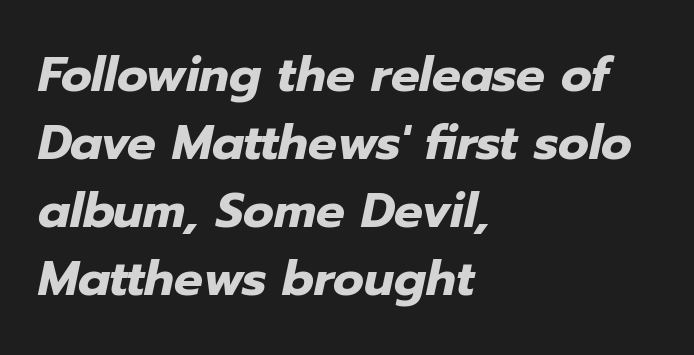
{"italic": "yes", "lean": "right", "slant_degrees": 12, "bold": "yes", "weight": "heavy", "width": "normal", "stroke_contrast": "low", "x_height": "medium", "monospaced": "no", "underline": "no", "align": "left", "line_spacing": "normal", "line_spacing_ratio": 1.42, "letter_spacing": "normal", "letter_spacing_em": 0.0, "glyph_px": 48}
